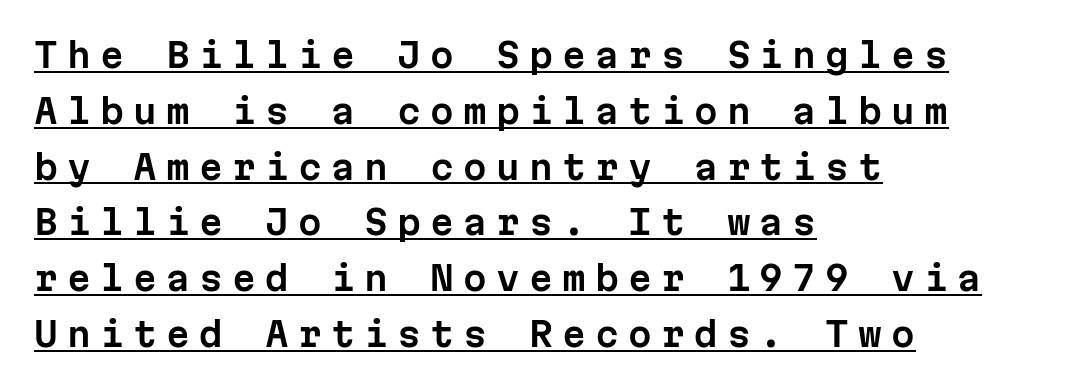
Q: Is the text italic (slanted)? A: No, it is upright.
Q: Is the typeface a serif or a sans-serif typeface? A: Sans-serif.
Q: Is the text underlined? A: Yes.
Q: How is the paragraph aligned? A: Left-aligned.
Q: Is the spacing between letters normal or unusually wide? A: Unusually wide.
Q: Is the spacing between lines tight, normal or loose? A: Normal.
Q: Width (condensed, normal, or wide)? A: Normal.
Q: Stroke contrast? A: Low.
Q: x-height? A: Medium.
Q: Monospaced? A: Yes.
